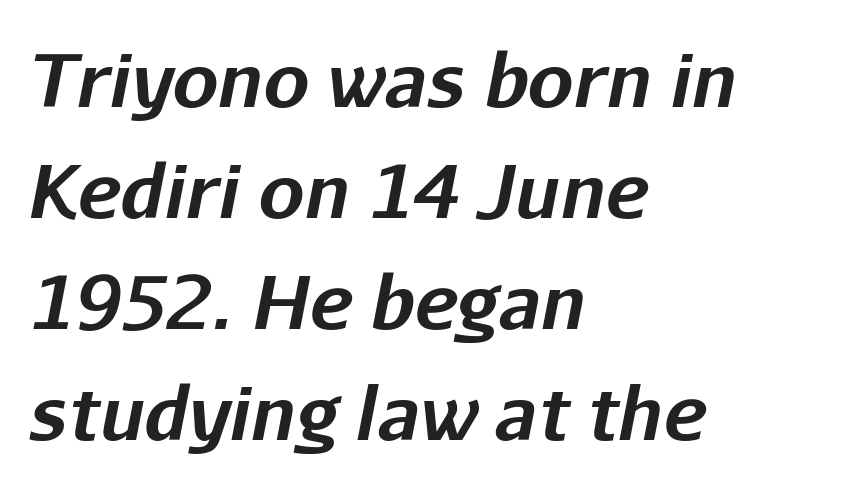
How are the letters spaced? Ordinarily, with no added tracking. If you drew a line through each stem, it would be angled. These lines stack with their left ends in a neat column. Set as a true bold cut, around the 700 mark. This sample keeps an unexceptional amount of space between lines. Looks like regular typesetting: each glyph gets only the width it needs.
